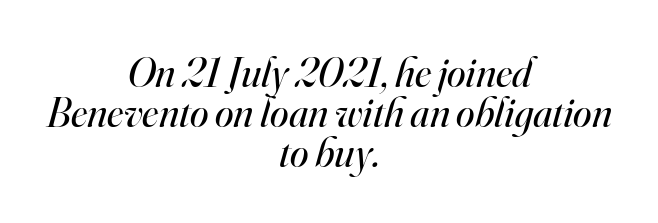
The image shows 42 px regular-weight serif type, italic (leaning right); set centered, tight line spacing (0.95x), normal letter spacing, not underlined; high stroke contrast and a small x-height.
